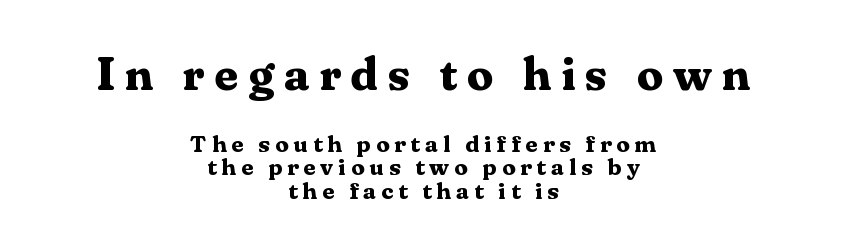
Q: Is the text bold? A: Yes.
Q: Is the text italic (slanted)? A: No, it is upright.
Q: Is the typeface a serif or a sans-serif typeface? A: Serif.
Q: Is the text underlined? A: No.
Q: How is the paragraph aligned? A: Centered.
Q: Is the spacing between letters normal or unusually wide? A: Unusually wide.
Q: Is the spacing between lines tight, normal or loose? A: Tight.
Q: Which block of text is set in a larger size, the first (top) or the second (bottom)? A: The first (top) one.
Q: Width (condensed, normal, or wide)? A: Normal.
Q: Stroke contrast? A: Medium.
Q: x-height? A: Medium.
Q: Monospaced? A: No.
